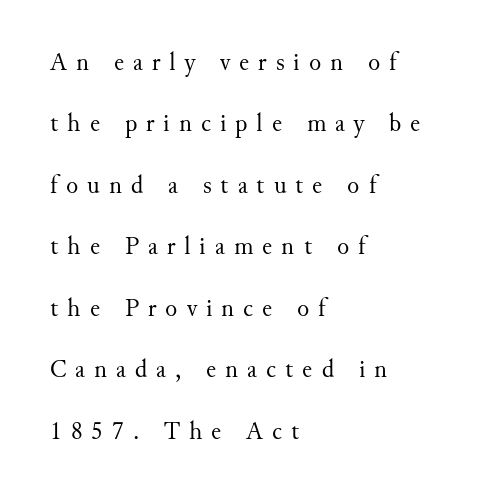
The image shows 25 px text type, upright; set left-aligned, loose line spacing (2.46x), unusually wide letter spacing (+0.36 em), not underlined.
